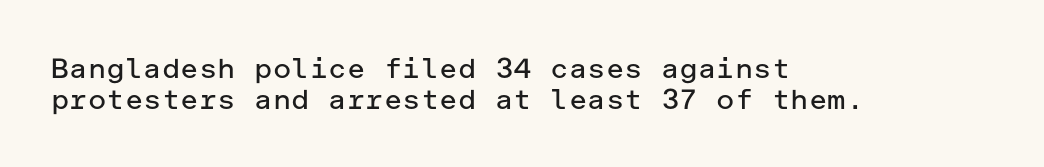
The image shows 28 px regular-weight sans-serif type, upright; set left-aligned, tight line spacing (1.1x), normal letter spacing, not underlined; low stroke contrast and a medium x-height.
